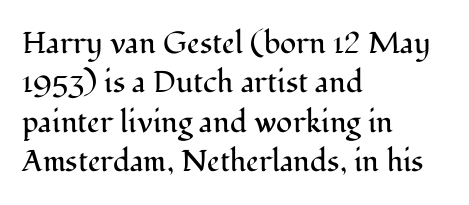
You can tell it's not italic because the verticals are truly vertical. Quick note: interline space is typical. These lines keep a tight, regular rhythm from letter to letter. A clean baseline with only descenders dipping below it.
